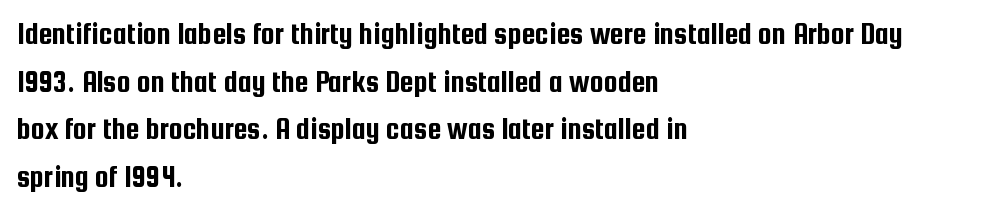
{"serif": "no", "italic": "no", "width": "condensed", "stroke_contrast": "low", "x_height": "medium", "monospaced": "no", "underline": "no", "align": "left", "line_spacing": "normal", "line_spacing_ratio": 1.54, "letter_spacing": "normal", "letter_spacing_em": 0.0, "glyph_px": 31}
